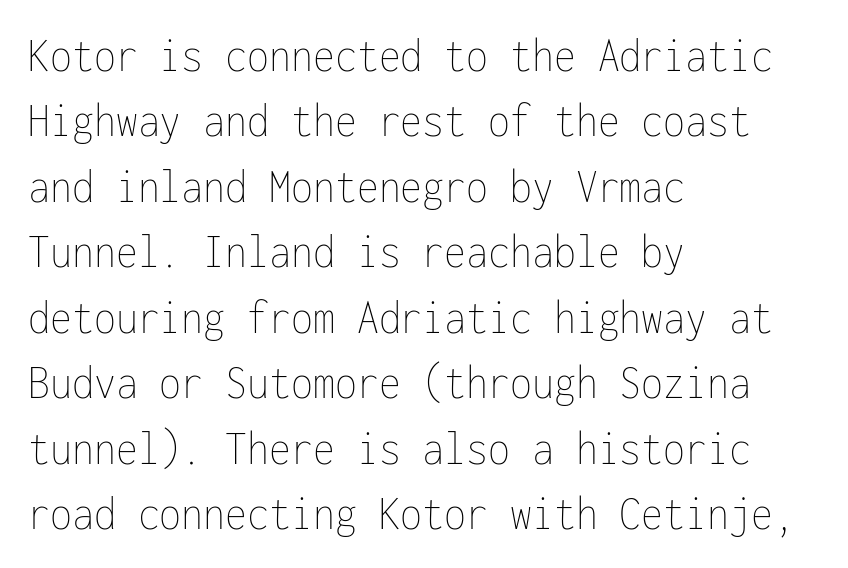
The image shows 50 px thin, condensed type, upright, monospaced; set left-aligned, normal line spacing (1.31x), normal letter spacing, not underlined; low stroke contrast and a medium x-height.
